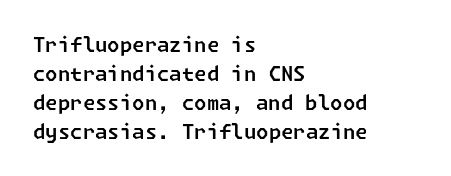
Q: Is the text underlined? A: No.
Q: How is the paragraph aligned? A: Left-aligned.
Q: Is the spacing between letters normal or unusually wide? A: Normal.
Q: Is the spacing between lines tight, normal or loose? A: Normal.
